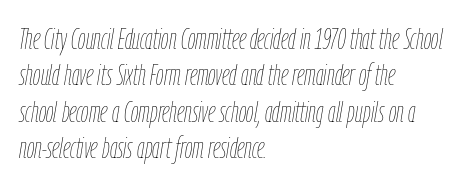
Q: Is the text bold? A: No.
Q: Is the text italic (slanted)? A: Yes, it leans right by about 9 degrees.
Q: Is the text underlined? A: No.
Q: How is the paragraph aligned? A: Left-aligned.
Q: Is the spacing between letters normal or unusually wide? A: Normal.
Q: Width (condensed, normal, or wide)? A: Condensed.
Q: Stroke contrast? A: Low.
Q: x-height? A: Medium.
Q: Monospaced? A: No.
